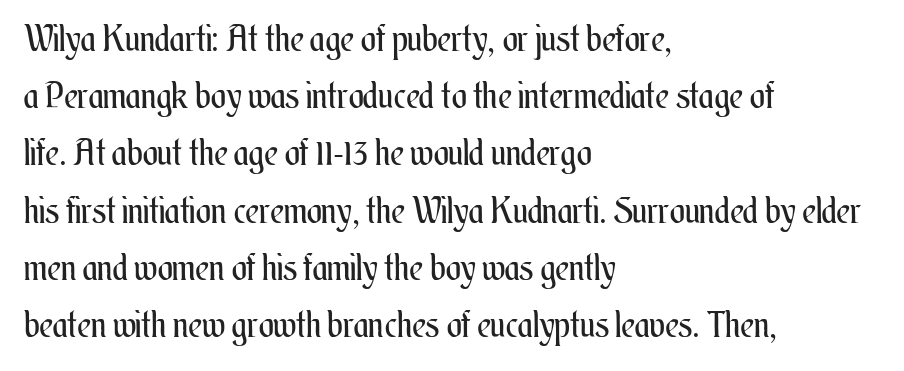
The image shows 36 px regular-weight, condensed type, upright; set left-aligned, normal line spacing (1.59x), normal letter spacing, not underlined; medium stroke contrast and a small x-height.
